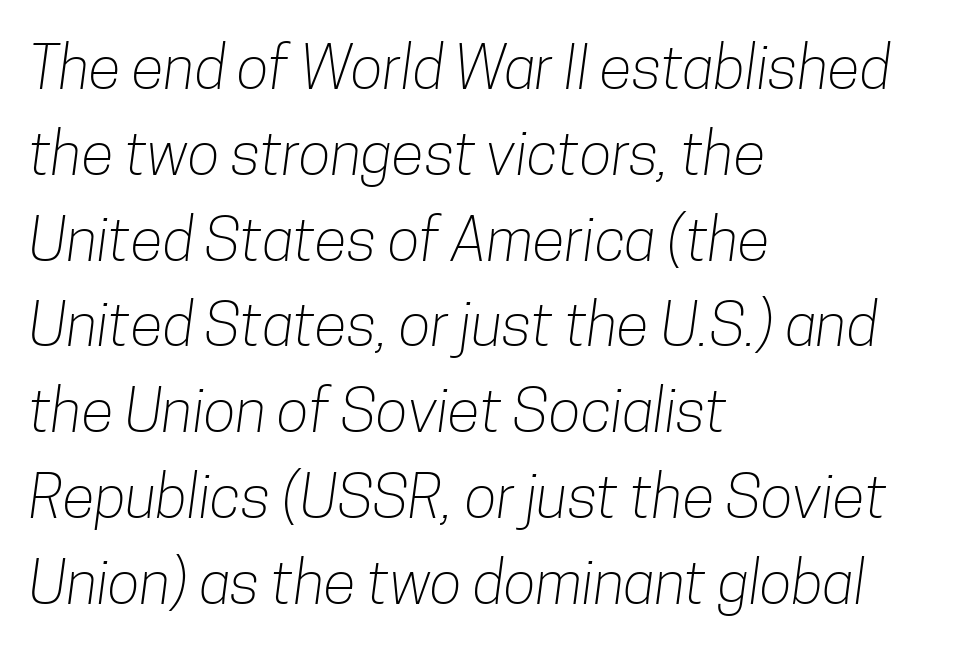
The image shows 60 px light, condensed sans-serif type; set left-aligned, normal line spacing (1.43x), normal letter spacing, not underlined; low stroke contrast and a medium x-height.
